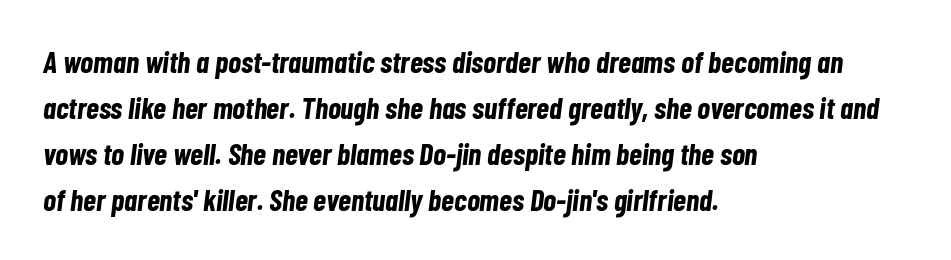
Q: Is the text bold? A: Yes.
Q: Is the text italic (slanted)? A: Yes, it leans right by about 7 degrees.
Q: Is the text underlined? A: No.
Q: How is the paragraph aligned? A: Left-aligned.
Q: Is the spacing between letters normal or unusually wide? A: Normal.
Q: Is the spacing between lines tight, normal or loose? A: Normal.
Q: Width (condensed, normal, or wide)? A: Condensed.
Q: Stroke contrast? A: Low.
Q: x-height? A: Medium.
Q: Monospaced? A: No.
